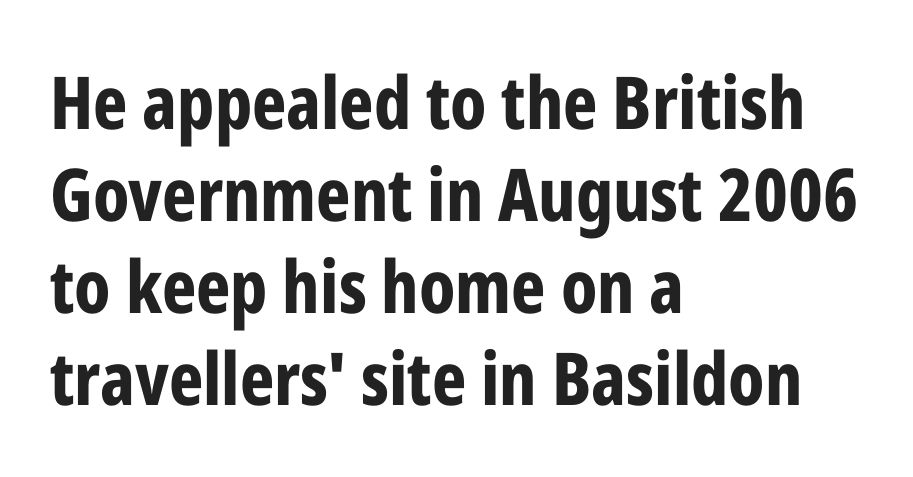
The image shows 73 px bold, condensed sans-serif type, upright; set left-aligned, normal line spacing (1.26x), normal letter spacing, not underlined; low stroke contrast and a medium x-height.
